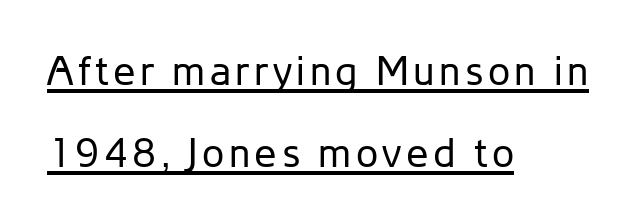
The image shows 40 px regular-weight sans-serif type, upright; set left-aligned, loose line spacing (2.05x), underlined; low stroke contrast and a medium x-height.
